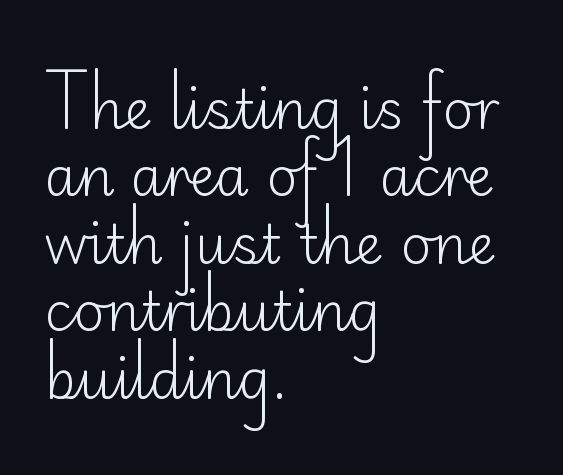
Q: Is the text bold? A: No.
Q: Is the text italic (slanted)? A: No, it is upright.
Q: Is the typeface a serif or a sans-serif typeface? A: Sans-serif.
Q: Is the text underlined? A: No.
Q: How is the paragraph aligned? A: Left-aligned.
Q: Is the spacing between letters normal or unusually wide? A: Normal.
Q: Is the spacing between lines tight, normal or loose? A: Normal.
Q: Width (condensed, normal, or wide)? A: Normal.
Q: Stroke contrast? A: Low.
Q: x-height? A: Small.
Q: Monospaced? A: No.
